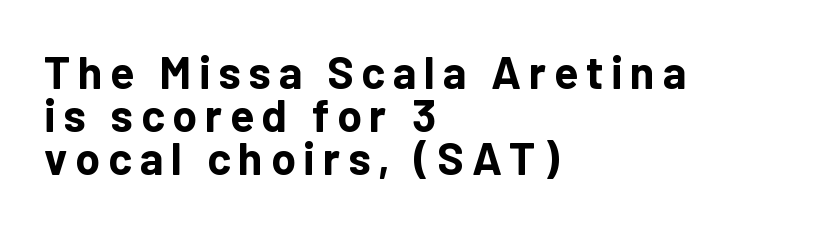
Q: Is the text bold? A: Yes.
Q: Is the text italic (slanted)? A: No, it is upright.
Q: Is the typeface a serif or a sans-serif typeface? A: Sans-serif.
Q: Is the text underlined? A: No.
Q: How is the paragraph aligned? A: Left-aligned.
Q: Is the spacing between lines tight, normal or loose? A: Tight.
Q: Width (condensed, normal, or wide)? A: Normal.
Q: Stroke contrast? A: Low.
Q: x-height? A: Medium.
Q: Monospaced? A: No.
